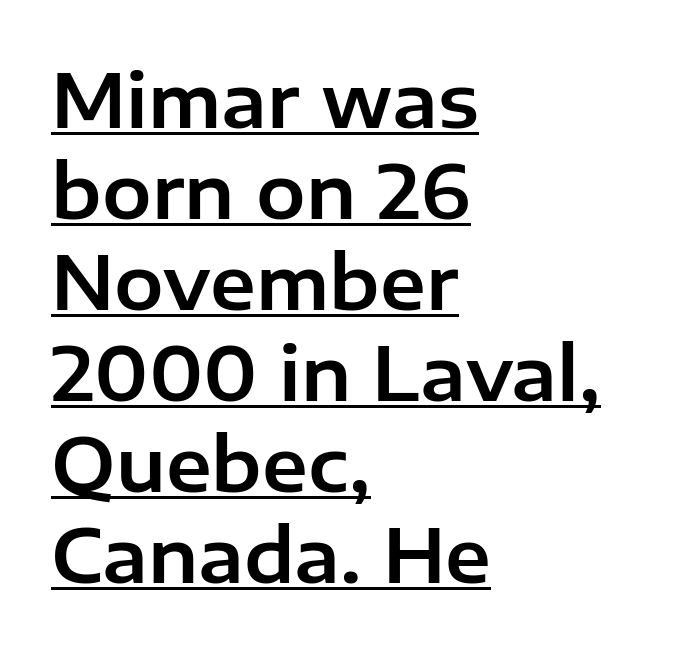
{"serif": "no", "italic": "no", "width": "normal", "stroke_contrast": "low", "x_height": "medium", "monospaced": "no", "underline": "yes", "align": "left", "line_spacing_ratio": 1.23, "letter_spacing": "normal", "letter_spacing_em": 0.0, "glyph_px": 74}
